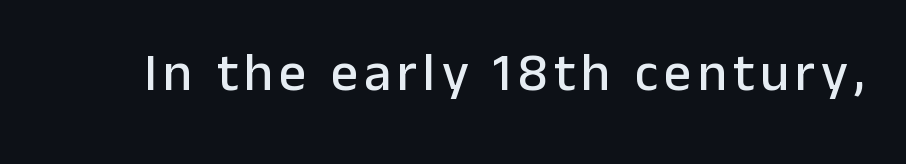
The image shows 54 px sans-serif type, upright; set not underlined; low stroke contrast and a medium x-height.
